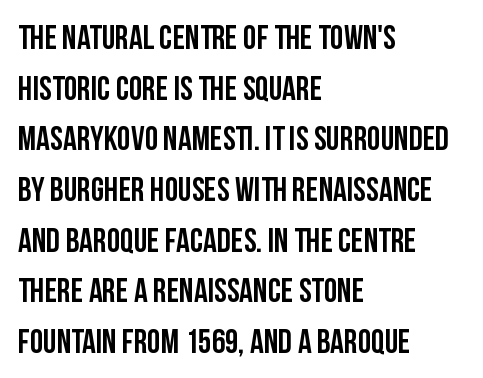
Line starts are locked; line ends wander. A typesetter would label this face a sans. Varying glyph widths throughout — classic text-font behaviour. Any mark beneath the type? The region is blank. Posture: vertical.
